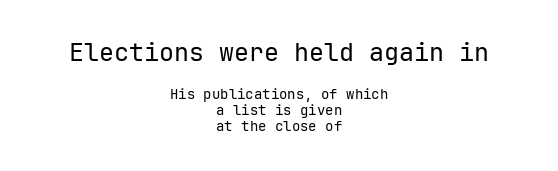
Q: Is the text bold? A: No.
Q: Is the text italic (slanted)? A: No, it is upright.
Q: Is the text underlined? A: No.
Q: How is the paragraph aligned? A: Centered.
Q: Is the spacing between letters normal or unusually wide? A: Normal.
Q: Is the spacing between lines tight, normal or loose? A: Tight.
Q: Which block of text is set in a larger size, the first (top) or the second (bottom)? A: The first (top) one.
